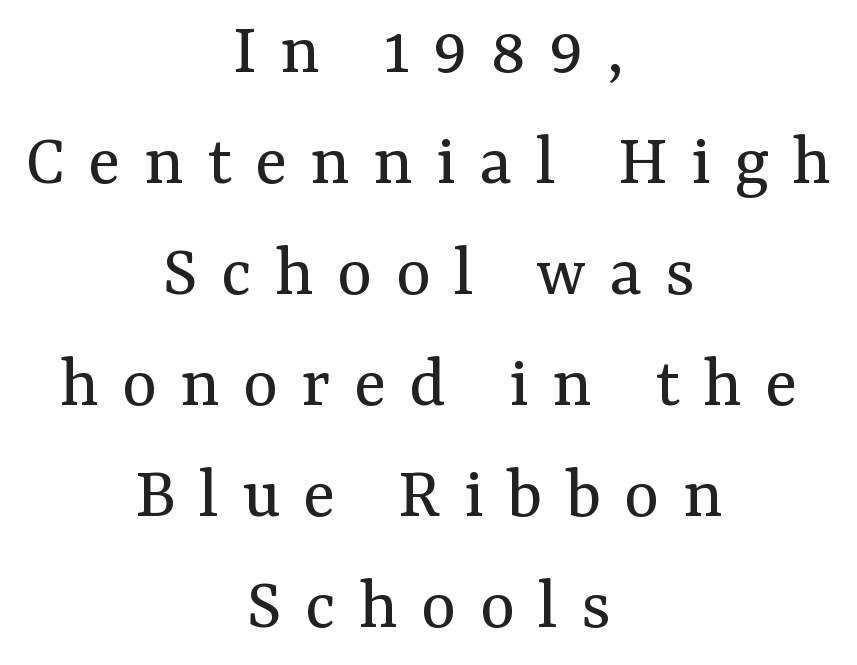
The image shows 75 px regular-weight serif type, upright; set centered, normal line spacing (1.48x), unusually wide letter spacing (+0.31 em), not underlined; medium stroke contrast and a medium x-height.
